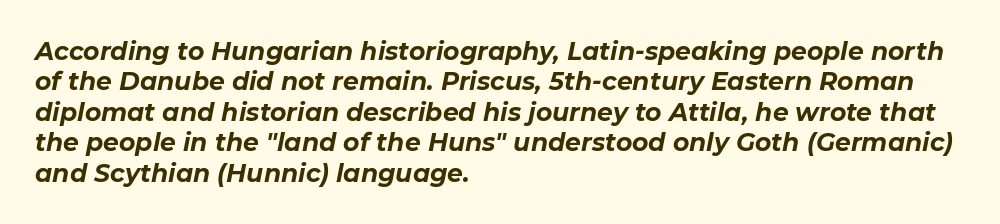
{"italic": "yes", "lean": "right", "slant_degrees": 11, "bold": "yes", "underline": "no", "align": "left", "line_spacing_ratio": 1.22, "letter_spacing": "normal", "letter_spacing_em": 0.0, "glyph_px": 25}
